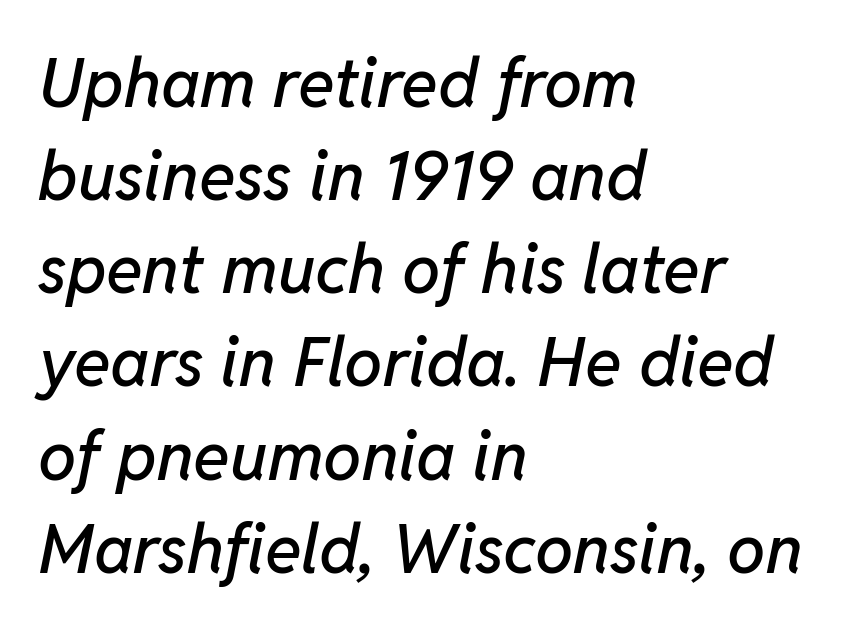
The image shows 68 px text type, italic (leaning right); set left-aligned, normal line spacing (1.37x), normal letter spacing, not underlined; low stroke contrast and a medium x-height.
